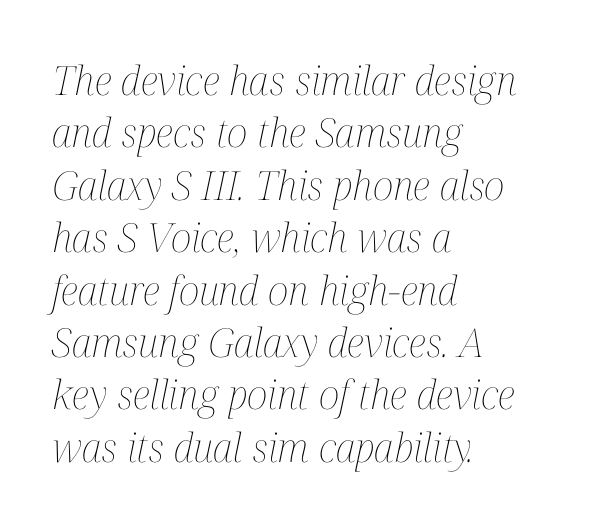
{"italic": "yes", "lean": "right", "slant_degrees": 12, "bold": "no", "weight": "thin", "width": "condensed", "stroke_contrast": "medium", "x_height": "medium", "monospaced": "no", "underline": "no", "align": "left", "line_spacing": "normal", "line_spacing_ratio": 1.31, "letter_spacing": "normal", "letter_spacing_em": 0.0, "glyph_px": 40}
